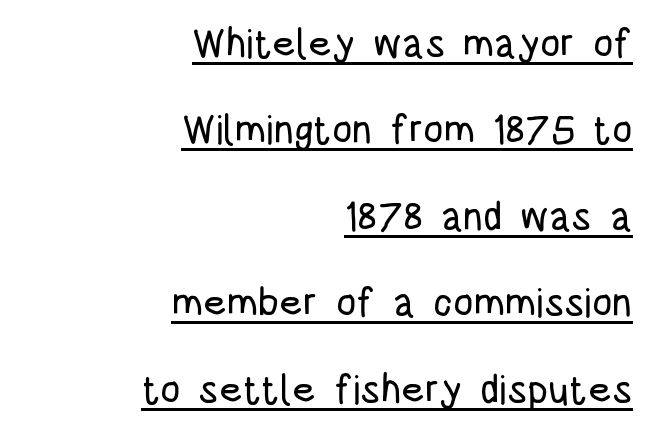
Do the characters align in a grid? No, the font is proportional. Horizontal bands of white between lines are thick stripes. Alignment: flush right. Posture: vertical.
